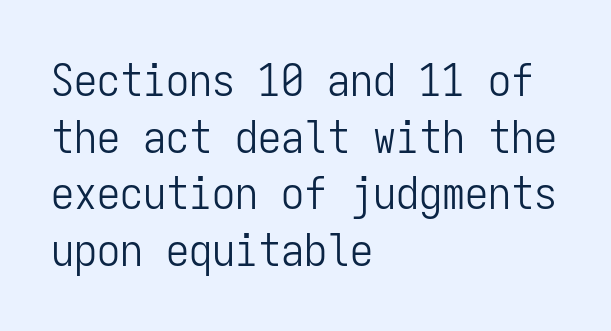
{"serif": "no", "italic": "no", "bold": "no", "weight": "light", "width": "condensed", "stroke_contrast": "low", "x_height": "medium", "monospaced": "yes", "underline": "no", "align": "left", "line_spacing_ratio": 1.23, "letter_spacing": "normal", "letter_spacing_em": 0.0, "glyph_px": 46}
